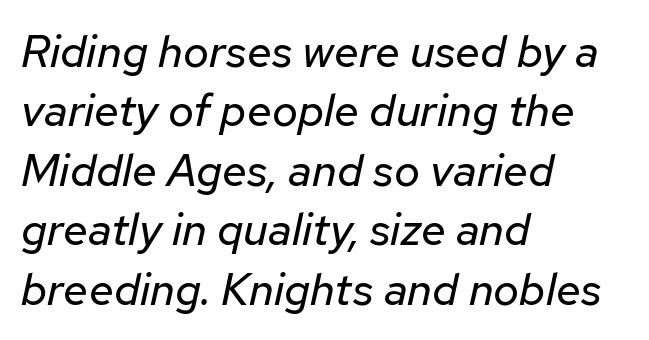
The image shows 45 px regular-weight type, italic (leaning right); set left-aligned, normal line spacing (1.32x), normal letter spacing, not underlined; low stroke contrast and a medium x-height.
